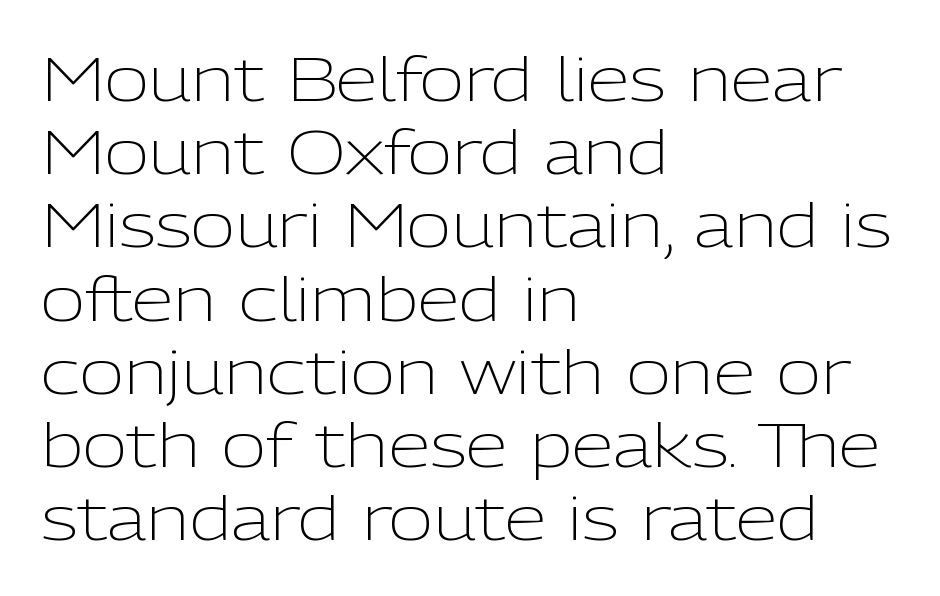
The image shows 61 px light sans-serif type, upright; set left-aligned, line spacing 1.2x, normal letter spacing, not underlined; low stroke contrast and a medium x-height.
